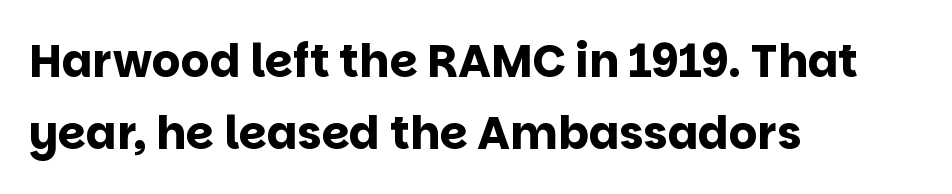
The image shows 45 px bold sans-serif type, upright; set left-aligned, normal line spacing (1.6x), normal letter spacing, not underlined; low stroke contrast and a large x-height.
